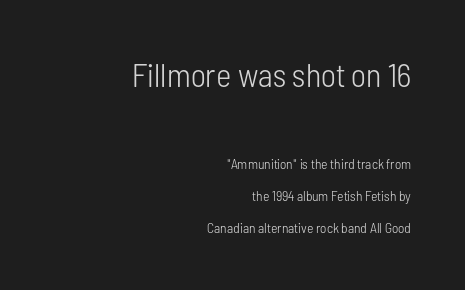
Q: Is the text bold? A: No.
Q: Is the text italic (slanted)? A: No, it is upright.
Q: Is the typeface a serif or a sans-serif typeface? A: Sans-serif.
Q: Is the text underlined? A: No.
Q: How is the paragraph aligned? A: Right-aligned.
Q: Is the spacing between letters normal or unusually wide? A: Normal.
Q: Is the spacing between lines tight, normal or loose? A: Loose.
Q: Which block of text is set in a larger size, the first (top) or the second (bottom)? A: The first (top) one.
Q: Width (condensed, normal, or wide)? A: Condensed.
Q: Stroke contrast? A: Low.
Q: x-height? A: Medium.
Q: Monospaced? A: No.
